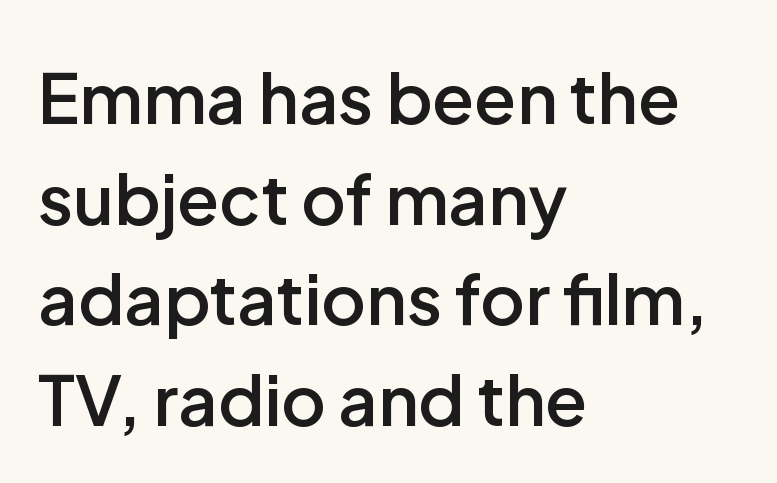
{"serif": "no", "italic": "no", "bold": "semi", "weight": "semibold", "width": "normal", "stroke_contrast": "low", "x_height": "medium", "monospaced": "no", "underline": "no", "align": "left", "line_spacing": "normal", "line_spacing_ratio": 1.46, "letter_spacing": "normal", "letter_spacing_em": 0.0, "glyph_px": 69}
